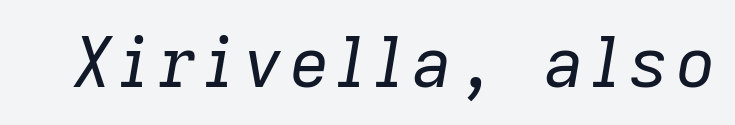
Varying glyph widths throughout — classic text-font behaviour. Beneath every word, the page is bare. Notice how the stems are inclined rather than vertical — that's the hallmark of italics. Ink coverage per letter is moderate at most.
